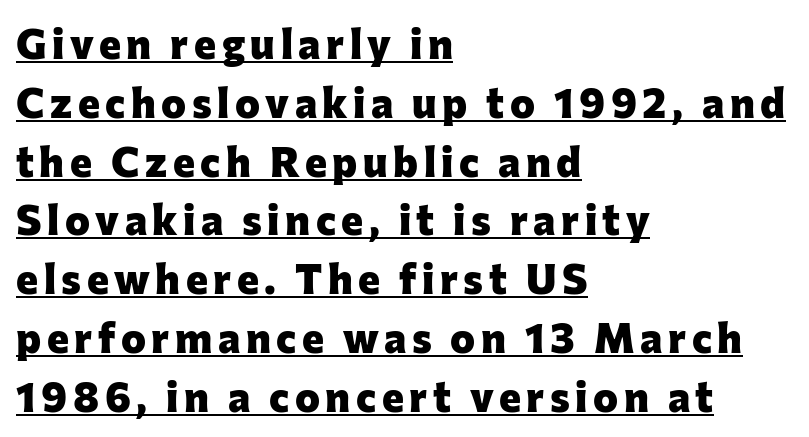
Q: Is the text bold? A: Yes.
Q: Is the text italic (slanted)? A: No, it is upright.
Q: Is the typeface a serif or a sans-serif typeface? A: Sans-serif.
Q: Is the text underlined? A: Yes.
Q: How is the paragraph aligned? A: Left-aligned.
Q: Is the spacing between lines tight, normal or loose? A: Normal.
Q: Width (condensed, normal, or wide)? A: Normal.
Q: Stroke contrast? A: Low.
Q: x-height? A: Medium.
Q: Monospaced? A: No.
